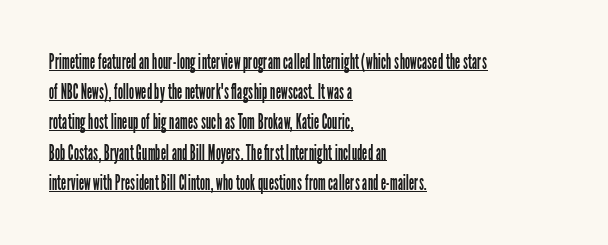
In CSS terms this would be text-align: left. Successive baselines arrive at the customary interval. Tracking value appears to be zero — textbook default spacing. The rendered words wear a rule along their underside. A typesetter would mark this as roman, not italic.
